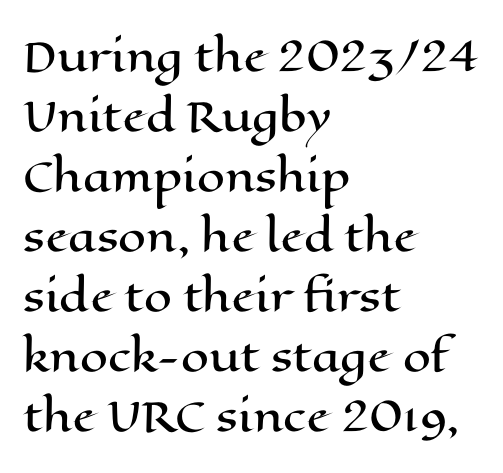
The image shows 40 px wide type, upright; set left-aligned, normal line spacing (1.5x), normal letter spacing, not underlined; high stroke contrast and a medium x-height.
